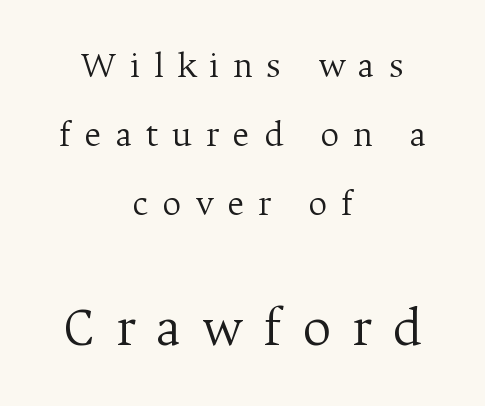
The image shows 56 px light serif type, upright; set centered, line spacing 1.86x, unusually wide letter spacing (+0.37 em), not underlined; the second (bottom) block is 1.51x larger; medium stroke contrast and a medium x-height.
